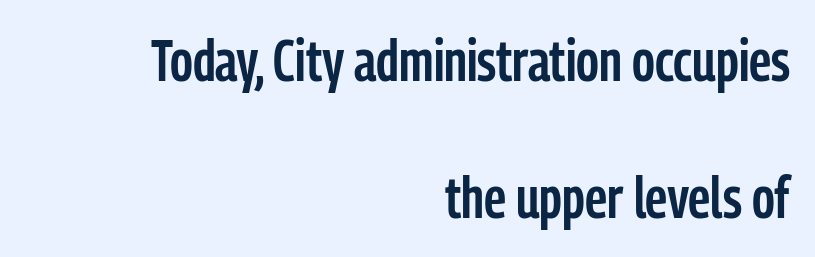
{"serif": "no", "italic": "no", "bold": "semi", "weight": "semibold", "width": "condensed", "stroke_contrast": "low", "x_height": "medium", "monospaced": "no", "underline": "no", "align": "right", "line_spacing": "loose", "line_spacing_ratio": 2.41, "letter_spacing": "normal", "letter_spacing_em": 0.0, "glyph_px": 57}
